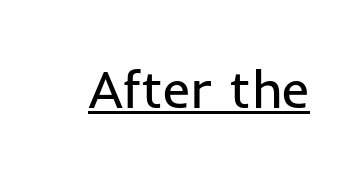
Q: Is the text bold? A: No.
Q: Is the text italic (slanted)? A: No, it is upright.
Q: Is the typeface a serif or a sans-serif typeface? A: Sans-serif.
Q: Is the text underlined? A: Yes.
Q: Is the spacing between letters normal or unusually wide? A: Normal.
Q: Width (condensed, normal, or wide)? A: Normal.
Q: Stroke contrast? A: Low.
Q: x-height? A: Medium.
Q: Monospaced? A: No.
